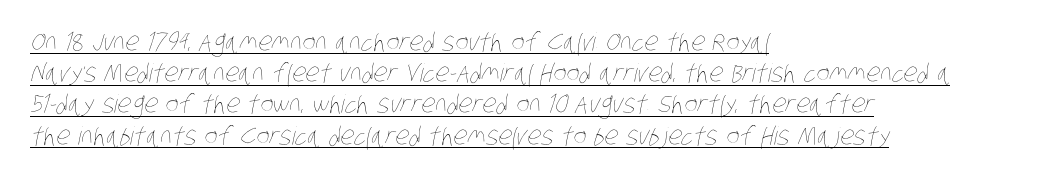
The image shows 25 px text type; set left-aligned, normal line spacing (1.25x), normal letter spacing, underlined.
